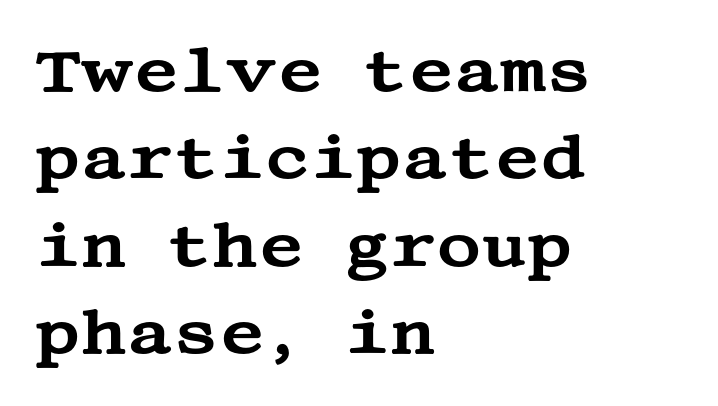
Default kerning and tracking; the words read as compact shapes. The lines are quadded left. Font category for this specimen: serif. Does the lettering tilt? It doesn't — this is upright. The designer left line spacing at the default.
